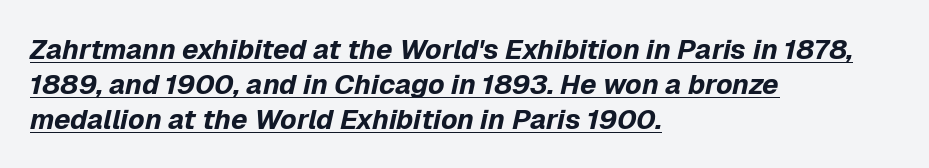
{"italic": "yes", "lean": "right", "slant_degrees": 12, "bold": "yes", "weight": "bold", "width": "normal", "stroke_contrast": "low", "x_height": "medium", "monospaced": "no", "underline": "yes", "align": "left", "line_spacing": "normal", "line_spacing_ratio": 1.25, "letter_spacing": "normal", "letter_spacing_em": 0.0, "glyph_px": 28}
